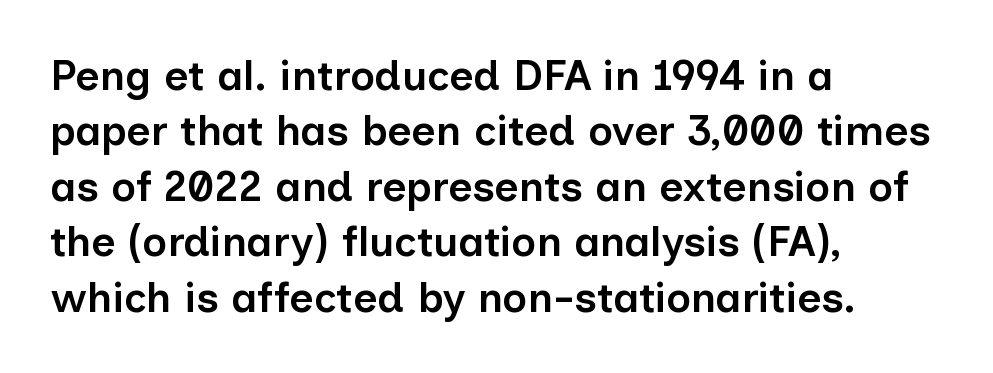
{"serif": "no", "italic": "no", "bold": "semi", "weight": "semibold", "width": "normal", "stroke_contrast": "low", "x_height": "medium", "monospaced": "no", "underline": "no", "align": "left", "line_spacing": "normal", "line_spacing_ratio": 1.32, "letter_spacing": "normal", "letter_spacing_em": 0.0, "glyph_px": 42}
